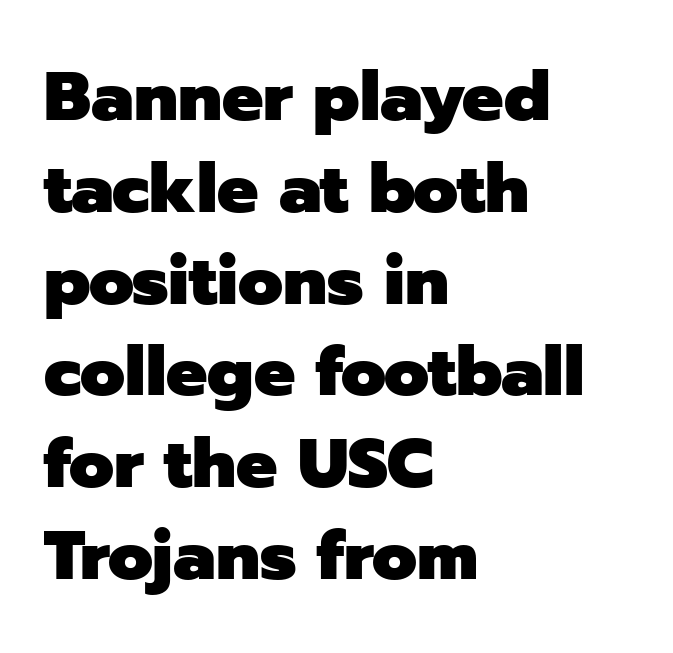
The image shows 69 px heavy sans-serif type, upright; set left-aligned, normal line spacing (1.33x), normal letter spacing, not underlined; low stroke contrast and a medium x-height.
